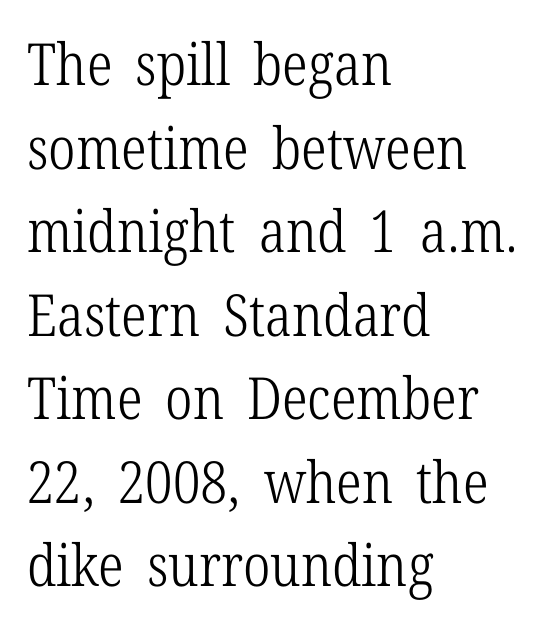
Q: Is the text bold? A: No.
Q: Is the text italic (slanted)? A: No, it is upright.
Q: Is the typeface a serif or a sans-serif typeface? A: Serif.
Q: Is the text underlined? A: No.
Q: How is the paragraph aligned? A: Left-aligned.
Q: Is the spacing between letters normal or unusually wide? A: Normal.
Q: Is the spacing between lines tight, normal or loose? A: Normal.
Q: Width (condensed, normal, or wide)? A: Condensed.
Q: Stroke contrast? A: Low.
Q: x-height? A: Medium.
Q: Monospaced? A: No.
